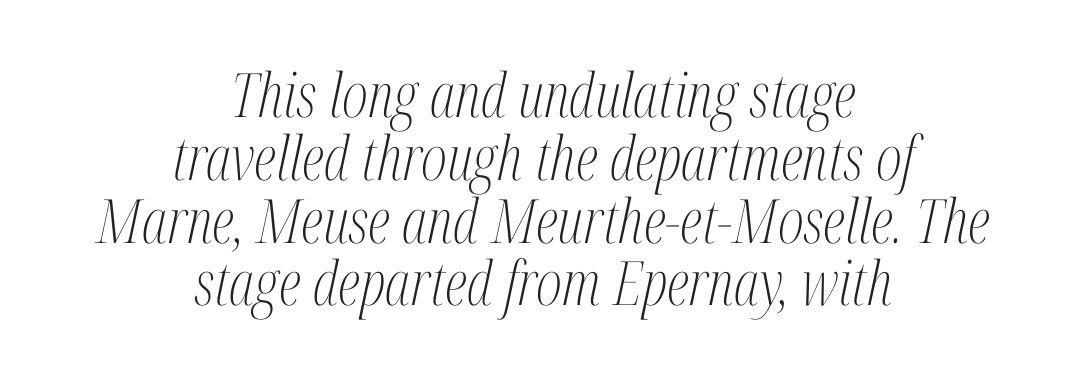
Q: Is the text bold? A: No.
Q: Is the text italic (slanted)? A: Yes, it leans right by about 12 degrees.
Q: Is the typeface a serif or a sans-serif typeface? A: Serif.
Q: Is the text underlined? A: No.
Q: How is the paragraph aligned? A: Centered.
Q: Is the spacing between letters normal or unusually wide? A: Normal.
Q: Is the spacing between lines tight, normal or loose? A: Tight.
Q: Width (condensed, normal, or wide)? A: Condensed.
Q: Stroke contrast? A: Medium.
Q: x-height? A: Medium.
Q: Monospaced? A: No.
